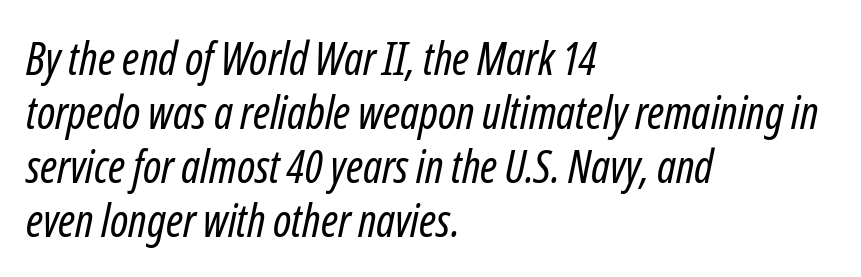
Q: Is the text bold? A: No.
Q: Is the text italic (slanted)? A: Yes, it leans right by about 12 degrees.
Q: Is the text underlined? A: No.
Q: How is the paragraph aligned? A: Left-aligned.
Q: Is the spacing between letters normal or unusually wide? A: Normal.
Q: Width (condensed, normal, or wide)? A: Condensed.
Q: Stroke contrast? A: Low.
Q: x-height? A: Medium.
Q: Monospaced? A: No.
